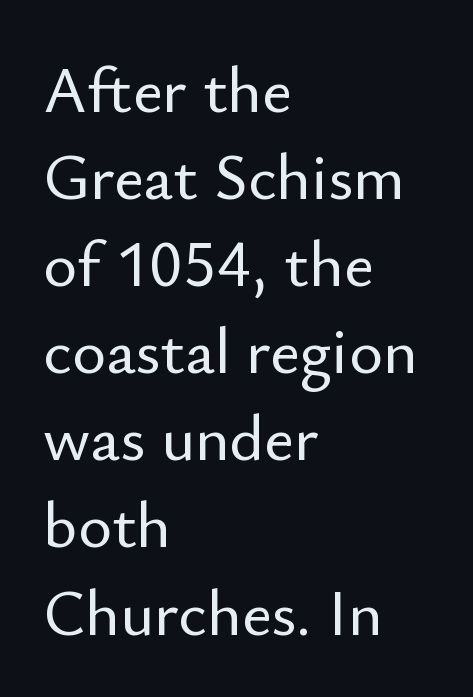
{"serif": "no", "italic": "no", "width": "normal", "stroke_contrast": "low", "x_height": "small", "monospaced": "no", "underline": "no", "align": "left", "line_spacing": "normal", "line_spacing_ratio": 1.34, "letter_spacing": "normal", "letter_spacing_em": 0.0, "glyph_px": 65}
